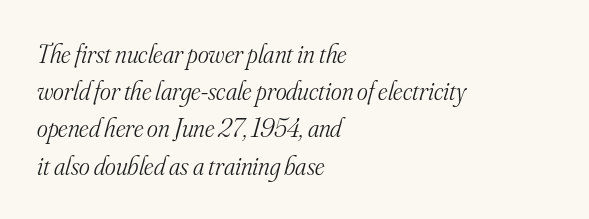
Each word holds together tightly as a unit, with standard inter-letter gaps. Normally led — the rows are evenly, conventionally spaced. The lines in this sample share a left origin and differ only in where they stop. Looking at the ascenders, they clearly lean. The weight tops out at a normal text grade. The zone under the glyphs is completely vacant.
